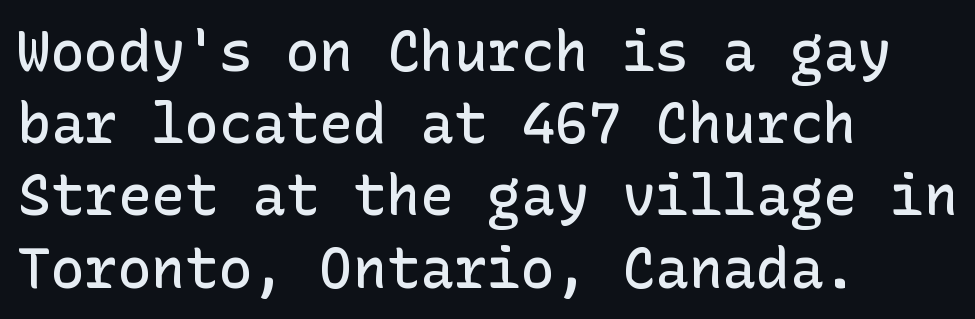
{"serif": "no", "italic": "no", "bold": "semi", "weight": "semibold", "width": "normal", "stroke_contrast": "low", "x_height": "medium", "underline": "no", "align": "left", "line_spacing": "normal", "line_spacing_ratio": 1.29, "letter_spacing": "normal", "letter_spacing_em": 0.0, "glyph_px": 56}
